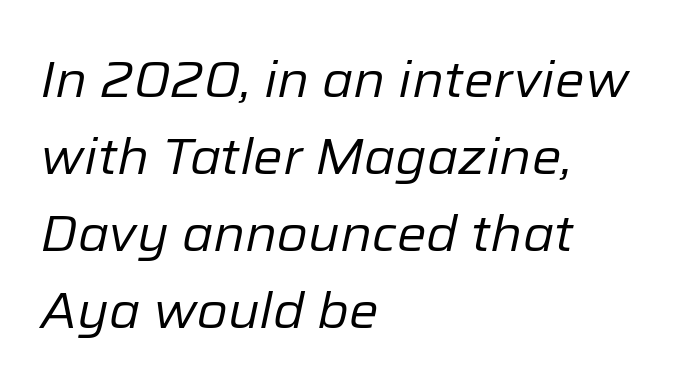
Q: Is the text bold? A: No.
Q: Is the text italic (slanted)? A: Yes, it leans right by about 12 degrees.
Q: Is the text underlined? A: No.
Q: How is the paragraph aligned? A: Left-aligned.
Q: Is the spacing between letters normal or unusually wide? A: Normal.
Q: Is the spacing between lines tight, normal or loose? A: Normal.
Q: Width (condensed, normal, or wide)? A: Normal.
Q: Stroke contrast? A: Low.
Q: x-height? A: Medium.
Q: Monospaced? A: No.
